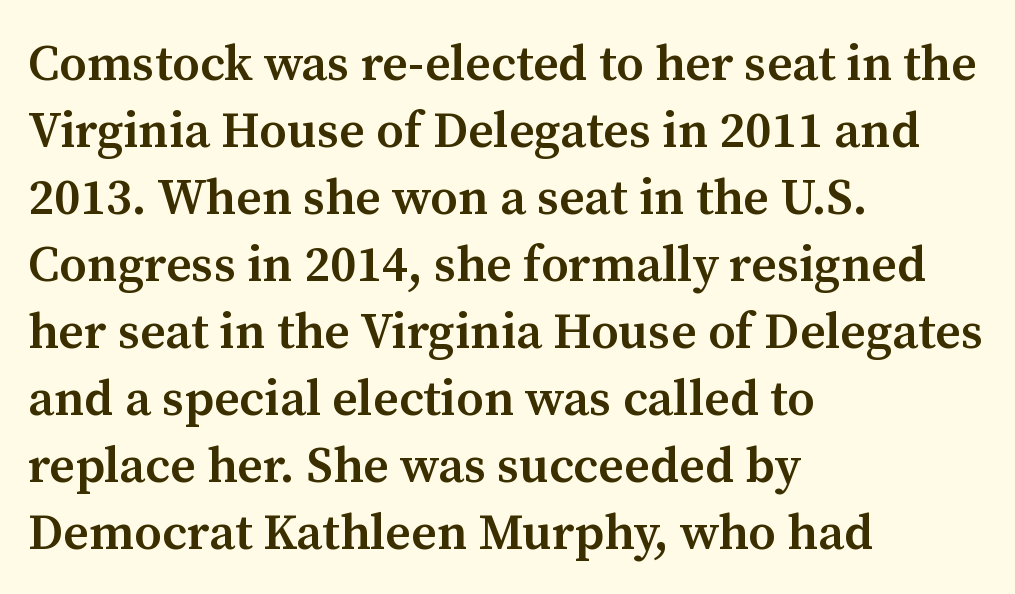
Tracking here is standard; glyphs follow each other at the usual distance. Lines of text with bare space underneath. The rendering uses natural spacing where letterforms have individual widths. Strokes here are thickened, but only to semibold level. Left-aligned paragraph, ragged on the right. Note: serifs present on the glyphs.
